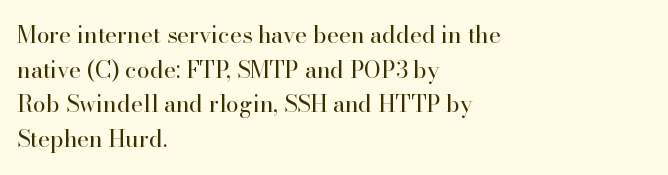
The image shows 23 px text type, upright; set left-aligned, normal line spacing (1.51x), normal letter spacing, not underlined.
